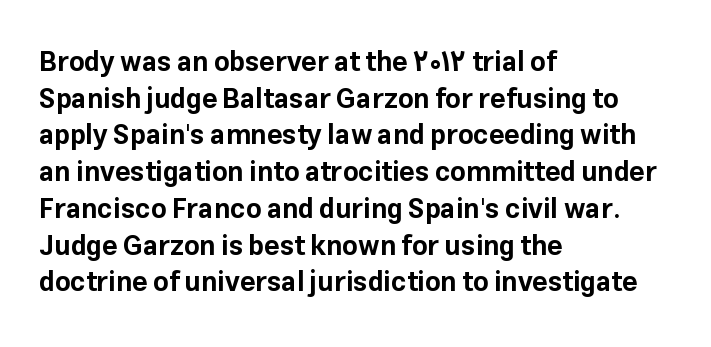
Q: Is the text bold? A: Yes.
Q: Is the text italic (slanted)? A: No, it is upright.
Q: Is the text underlined? A: No.
Q: How is the paragraph aligned? A: Left-aligned.
Q: Is the spacing between letters normal or unusually wide? A: Normal.
Q: Is the spacing between lines tight, normal or loose? A: Normal.
